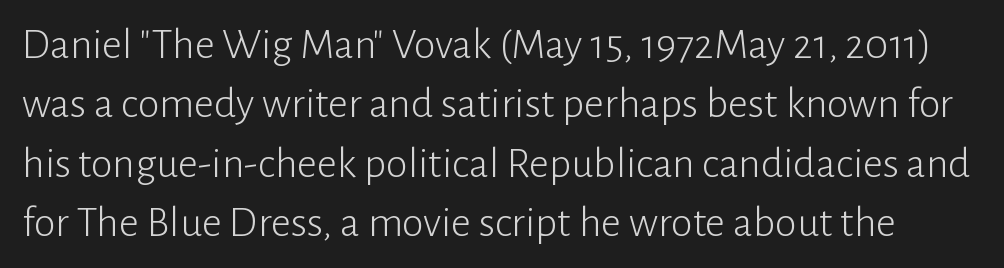
Q: Is the text bold? A: No.
Q: Is the text italic (slanted)? A: No, it is upright.
Q: Is the typeface a serif or a sans-serif typeface? A: Sans-serif.
Q: Is the text underlined? A: No.
Q: Is the spacing between letters normal or unusually wide? A: Normal.
Q: Is the spacing between lines tight, normal or loose? A: Normal.
Q: Width (condensed, normal, or wide)? A: Normal.
Q: Stroke contrast? A: Low.
Q: x-height? A: Medium.
Q: Monospaced? A: No.
